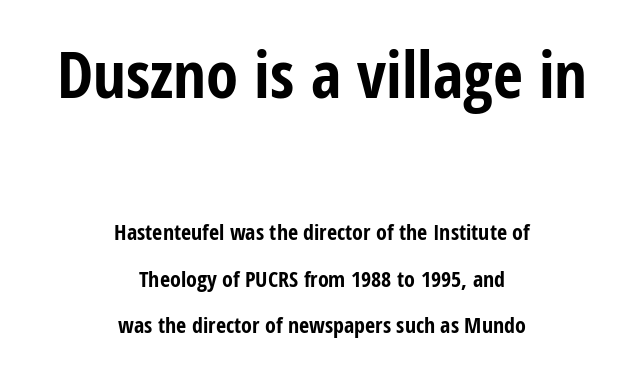
Varying glyph widths throughout — classic text-font behaviour. The paragraph has two soft edges and a firm central axis. Check the space under the baseline: it is left empty. Vertical strokes here are truly vertical.
